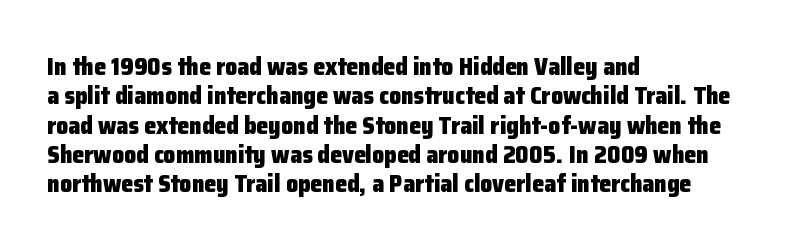
Check the space under the baseline: it is left empty. Words appear dense and cohesive because spacing is normal. Summary of weight: heavy, a full bold. Caption: multi-line text, flush left, ragged right.
